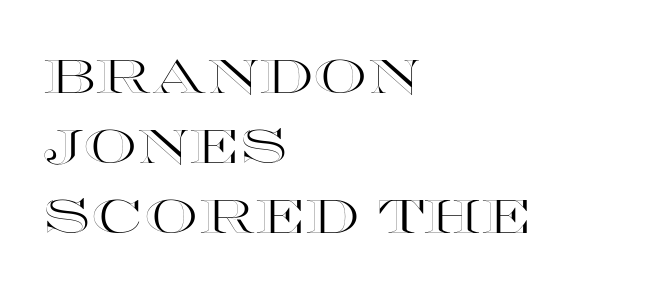
Q: Is the text italic (slanted)? A: No, it is upright.
Q: Is the text underlined? A: No.
Q: How is the paragraph aligned? A: Left-aligned.
Q: Is the spacing between letters normal or unusually wide? A: Normal.
Q: Is the spacing between lines tight, normal or loose? A: Normal.
Q: Width (condensed, normal, or wide)? A: Wide.
Q: x-height? A: Large.
Q: Monospaced? A: No.
